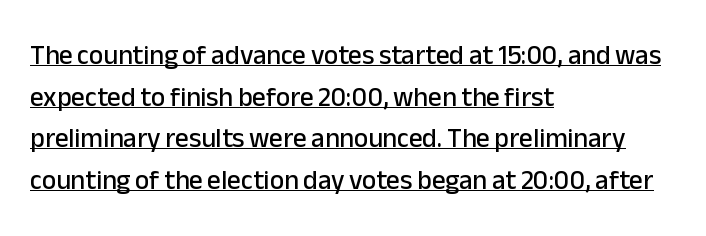
Q: Is the text italic (slanted)? A: No, it is upright.
Q: Is the text underlined? A: Yes.
Q: How is the paragraph aligned? A: Left-aligned.
Q: Is the spacing between letters normal or unusually wide? A: Normal.
Q: Is the spacing between lines tight, normal or loose? A: Normal.
